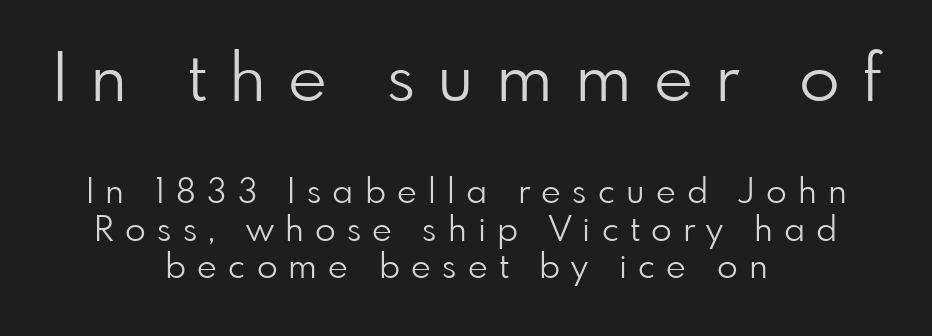
The image shows 67 px light sans-serif type, upright; set centered, tight line spacing (1.11x), unusually wide letter spacing (+0.33 em), not underlined; the first (top) block is 1.97x larger; low stroke contrast and a small x-height.
